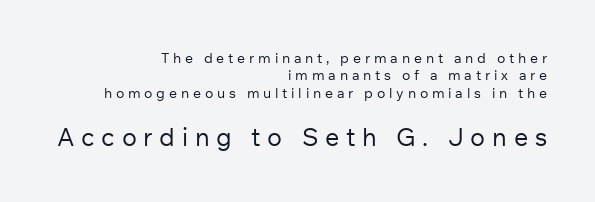
Q: Is the text bold? A: No.
Q: Is the text italic (slanted)? A: No, it is upright.
Q: Is the text underlined? A: No.
Q: How is the paragraph aligned? A: Right-aligned.
Q: Is the spacing between letters normal or unusually wide? A: Unusually wide.
Q: Is the spacing between lines tight, normal or loose? A: Normal.
Q: Which block of text is set in a larger size, the first (top) or the second (bottom)? A: The second (bottom) one.
